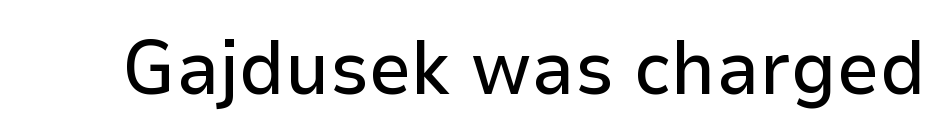
{"serif": "no", "italic": "no", "width": "normal", "stroke_contrast": "low", "x_height": "medium", "monospaced": "no", "underline": "no", "letter_spacing": "normal", "letter_spacing_em": 0.0, "glyph_px": 76}
